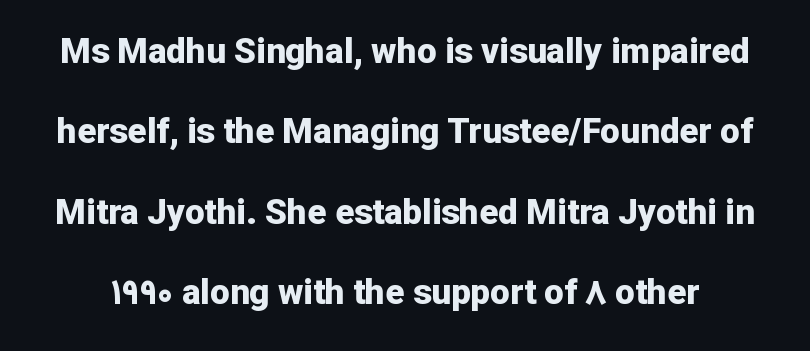
{"serif": "no", "italic": "no", "bold": "yes", "weight": "bold", "width": "normal", "stroke_contrast": "low", "x_height": "medium", "monospaced": "no", "underline": "no", "line_spacing": "loose", "line_spacing_ratio": 2.3, "letter_spacing": "normal", "letter_spacing_em": 0.0, "glyph_px": 35}
